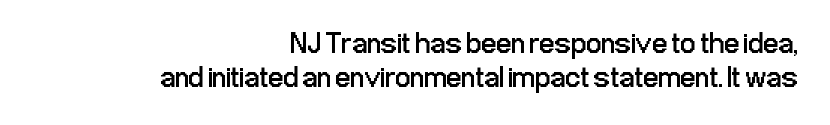
Q: Is the text bold? A: No.
Q: Is the text italic (slanted)? A: No, it is upright.
Q: Is the typeface a serif or a sans-serif typeface? A: Sans-serif.
Q: Is the text underlined? A: No.
Q: How is the paragraph aligned? A: Right-aligned.
Q: Is the spacing between letters normal or unusually wide? A: Normal.
Q: Is the spacing between lines tight, normal or loose? A: Tight.
Q: Width (condensed, normal, or wide)? A: Condensed.
Q: Stroke contrast? A: Low.
Q: x-height? A: Medium.
Q: Monospaced? A: No.
